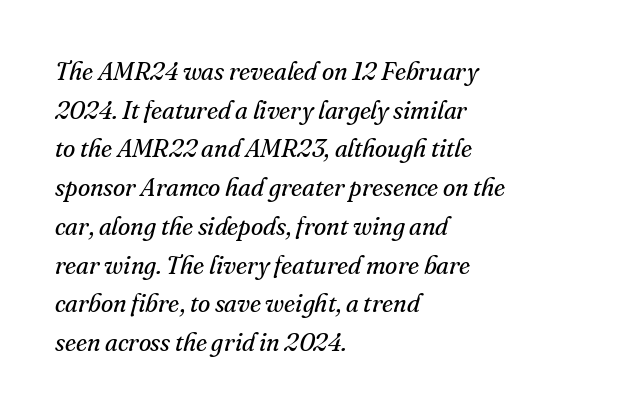
{"italic": "yes", "lean": "right", "slant_degrees": 16, "bold": "no", "underline": "no", "align": "left", "line_spacing": "normal", "line_spacing_ratio": 1.55, "letter_spacing": "normal", "letter_spacing_em": 0.0, "glyph_px": 25}
